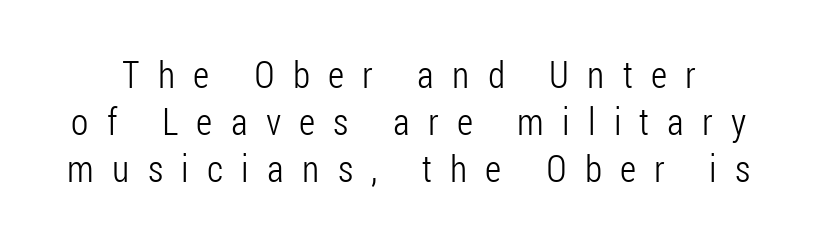
You could not count columns in this text — the font is proportionally spaced. This rendering features lettering with no underline. Notice how the stems are strictly vertical — no italics here. The face used here is a sans, in the tradition of grotesques and geometrics.
